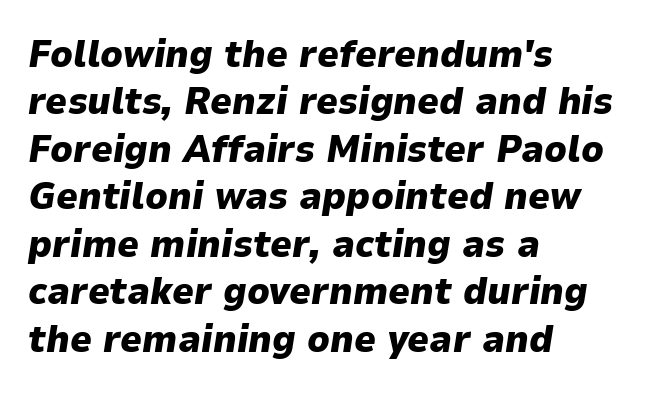
The image shows 38 px heavy type, italic (leaning right); set left-aligned, normal line spacing (1.25x), normal letter spacing, not underlined; low stroke contrast and a medium x-height.
